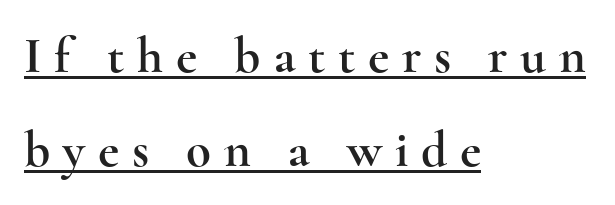
Tracking here is generous; glyphs stand well apart from one another. Every row of glyphs begins at an identical x-position on the left. Each letter keeps its own natural width here, so spacing adapts to shape. Ascenders rise straight up at ninety degrees.
